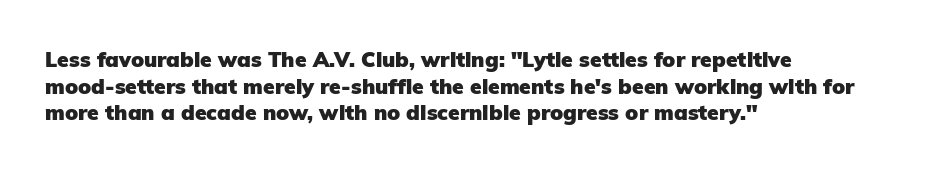
Q: Is the text bold? A: Yes.
Q: Is the text italic (slanted)? A: No, it is upright.
Q: Is the text underlined? A: No.
Q: How is the paragraph aligned? A: Left-aligned.
Q: Is the spacing between letters normal or unusually wide? A: Normal.
Q: Is the spacing between lines tight, normal or loose? A: Normal.
